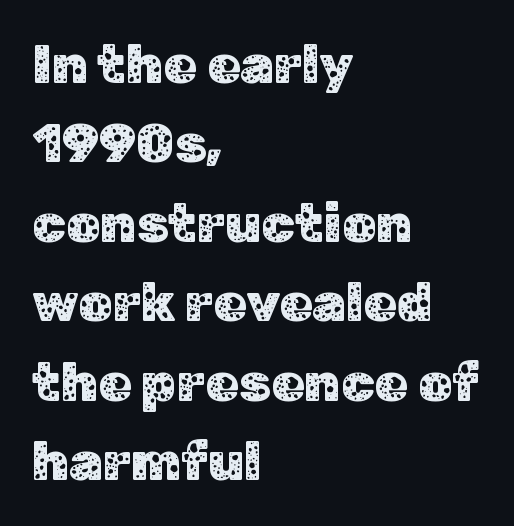
The image shows 54 px sans-serif type, upright; set left-aligned, normal line spacing (1.47x), normal letter spacing, not underlined; low stroke contrast and a medium x-height.
